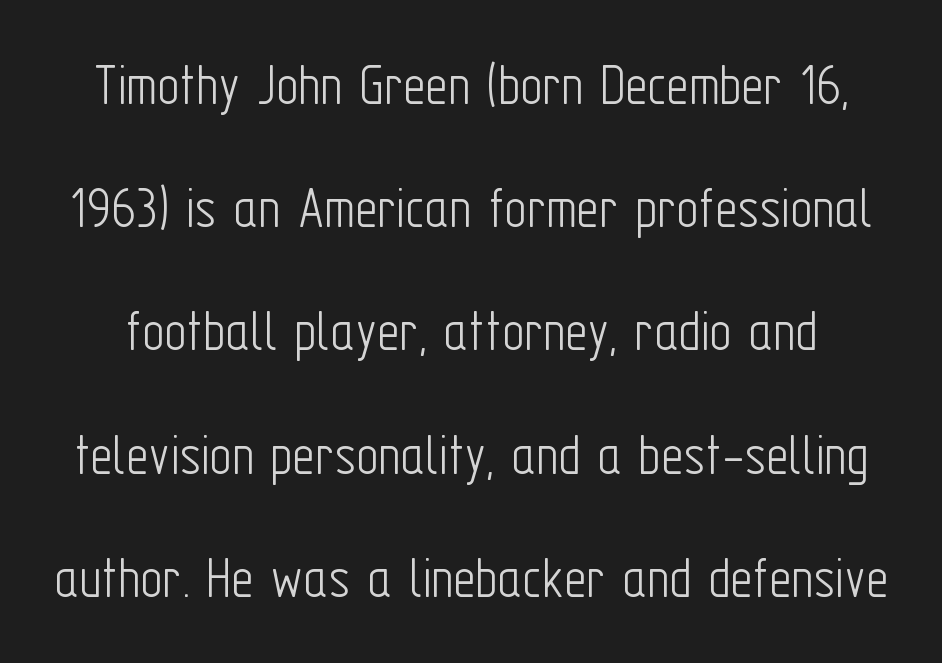
{"serif": "no", "italic": "no", "bold": "no", "weight": "light", "width": "condensed", "stroke_contrast": "low", "x_height": "medium", "monospaced": "no", "underline": "no", "line_spacing": "loose", "line_spacing_ratio": 2.02, "letter_spacing": "normal", "letter_spacing_em": 0.0, "glyph_px": 61}
